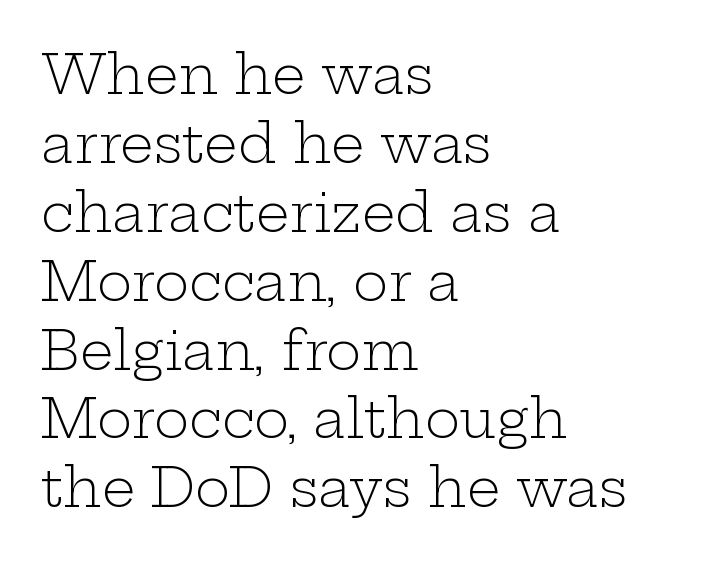
{"serif": "yes", "italic": "no", "bold": "no", "weight": "light", "width": "wide", "stroke_contrast": "low", "x_height": "medium", "monospaced": "no", "underline": "no", "align": "left", "line_spacing": "normal", "line_spacing_ratio": 1.3, "letter_spacing": "normal", "letter_spacing_em": 0.0, "glyph_px": 53}
